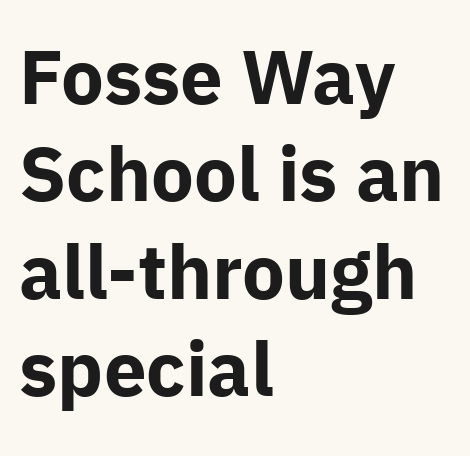
{"serif": "no", "italic": "no", "bold": "yes", "weight": "bold", "width": "normal", "stroke_contrast": "low", "x_height": "medium", "monospaced": "no", "underline": "no", "align": "left", "line_spacing": "normal", "line_spacing_ratio": 1.28, "letter_spacing": "normal", "letter_spacing_em": 0.0, "glyph_px": 76}
